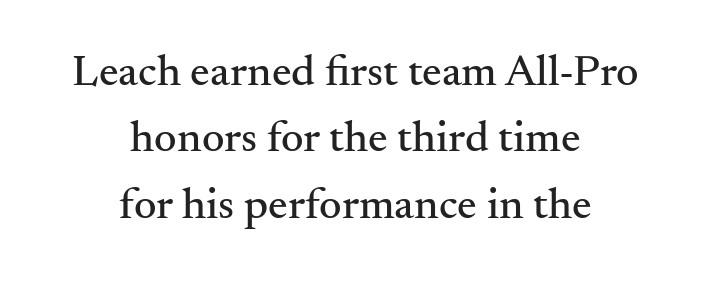
Does the type have serifs? Yes, each stem ends in a small foot. Clear beneath every line of the passage. If you folded the block vertically in half, each line would mirror itself in length. Posture: vertical.
